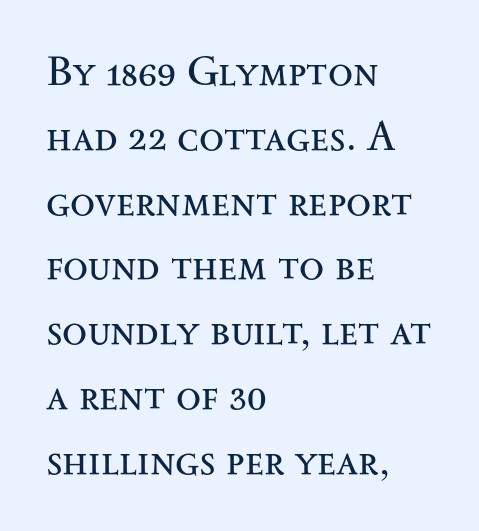
Q: Is the text bold? A: No.
Q: Is the text italic (slanted)? A: No, it is upright.
Q: Is the typeface a serif or a sans-serif typeface? A: Serif.
Q: Is the text underlined? A: No.
Q: How is the paragraph aligned? A: Left-aligned.
Q: Is the spacing between letters normal or unusually wide? A: Normal.
Q: Is the spacing between lines tight, normal or loose? A: Normal.
Q: Width (condensed, normal, or wide)? A: Wide.
Q: Stroke contrast? A: Medium.
Q: x-height? A: Small.
Q: Monospaced? A: No.
